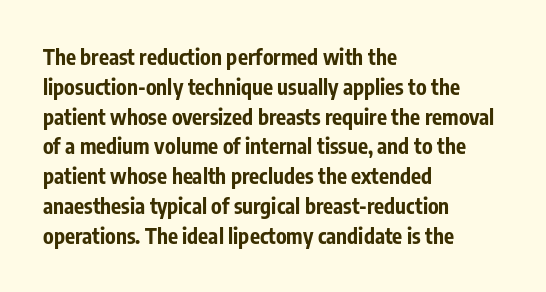
Q: Is the text bold? A: Yes.
Q: Is the text italic (slanted)? A: No, it is upright.
Q: Is the text underlined? A: No.
Q: How is the paragraph aligned? A: Left-aligned.
Q: Is the spacing between letters normal or unusually wide? A: Normal.
Q: Is the spacing between lines tight, normal or loose? A: Normal.
